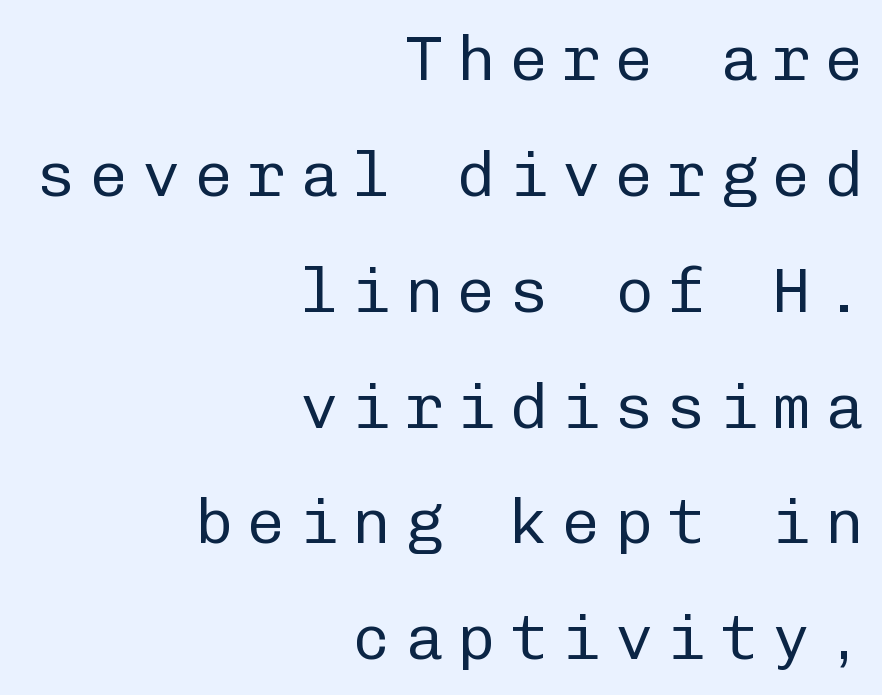
{"serif": "no", "italic": "no", "bold": "no", "weight": "regular", "width": "normal", "stroke_contrast": "low", "x_height": "medium", "monospaced": "yes", "underline": "no", "align": "right", "line_spacing_ratio": 1.81, "letter_spacing": "wide", "letter_spacing_em": 0.22, "glyph_px": 64}
